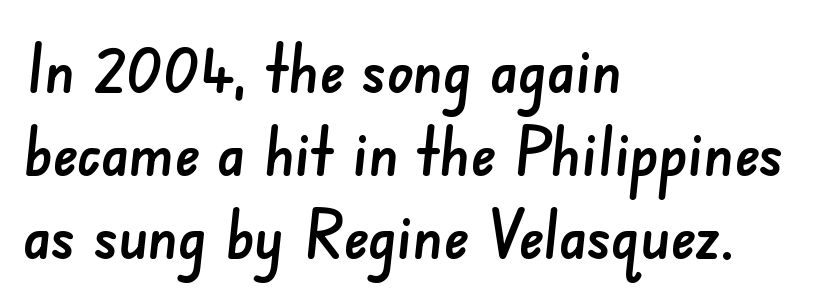
These lines are rendered in a variable-pitch font. This block has exactly the height ordinary leading produces. Caption: multi-line text, flush left, ragged right. No extra tracking has been applied to these lines.
